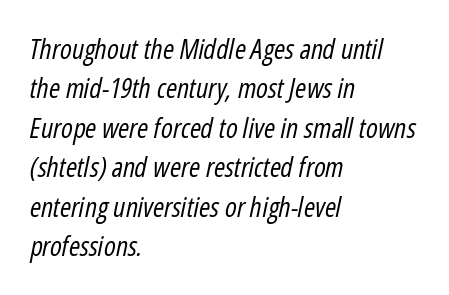
Just letters on the line, the space beneath them empty. The letterforms sit shoulder to shoulder at normal distance. The strokes are not fattened; the text isn't bold. Which margin do the lines hug? The left one — the right edge is uneven. The specimen reads as italic at a glance.
